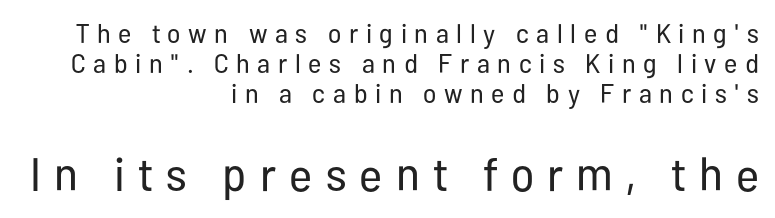
{"serif": "no", "italic": "no", "bold": "no", "weight": "regular", "width": "condensed", "stroke_contrast": "low", "x_height": "medium", "monospaced": "no", "underline": "no", "align": "right", "line_spacing": "tight", "line_spacing_ratio": 1.12, "letter_spacing": "wide", "letter_spacing_em": 0.28, "larger_block": "second", "size_ratio": 1.74, "glyph_px": 47}
